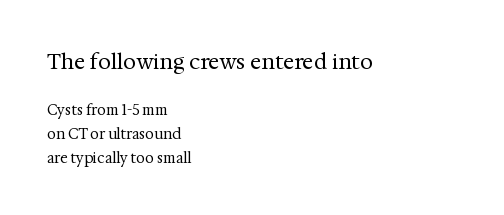
Character size in the leading block exceeds that of the trailing block. The passage shown has conventional tracking throughout. Each line starts at the same left margin while the right side varies. Tall strokes in this sample are plumb rather than angled. The strip under each line holds only bare page. These glyphs show unthickened strokes, regular width or finer.
